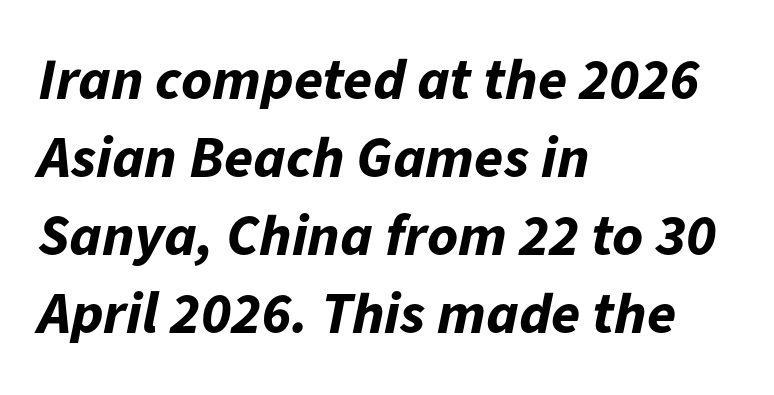
Q: Is the text bold? A: Yes.
Q: Is the text italic (slanted)? A: Yes, it leans right by about 11 degrees.
Q: Is the text underlined? A: No.
Q: How is the paragraph aligned? A: Left-aligned.
Q: Is the spacing between letters normal or unusually wide? A: Normal.
Q: Is the spacing between lines tight, normal or loose? A: Normal.
Q: Width (condensed, normal, or wide)? A: Normal.
Q: Stroke contrast? A: Low.
Q: x-height? A: Medium.
Q: Monospaced? A: No.
